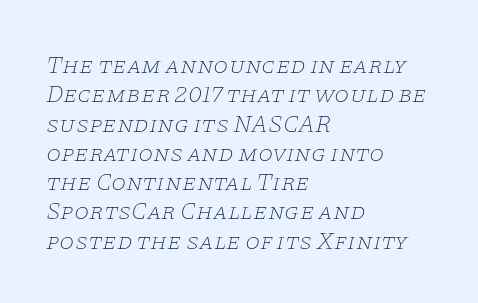
The image shows 24 px text type, italic (leaning right); set left-aligned, line spacing 1.22x, normal letter spacing, not underlined.
